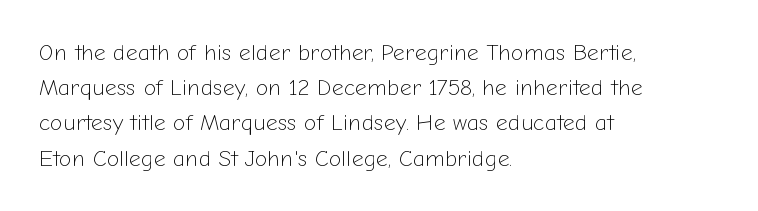
{"italic": "no", "bold": "no", "underline": "no", "align": "left", "line_spacing": "normal", "line_spacing_ratio": 1.53, "letter_spacing": "normal", "letter_spacing_em": 0.0, "glyph_px": 23}
